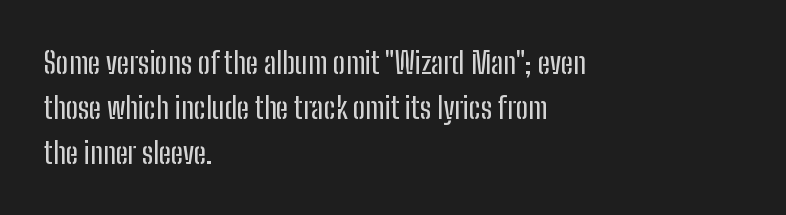
The image shows 30 px condensed sans-serif type, upright; set left-aligned, normal line spacing (1.5x), normal letter spacing, not underlined; low stroke contrast and a medium x-height.
